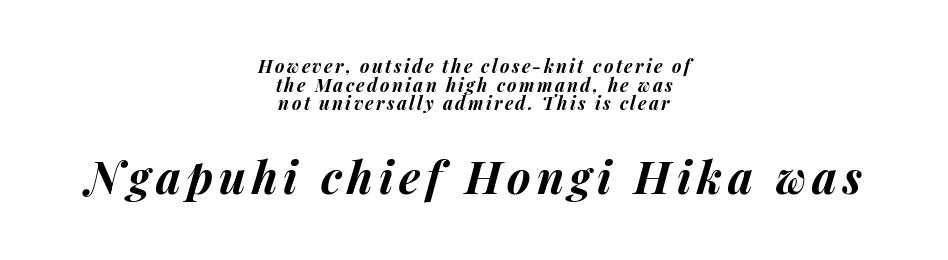
Q: Is the text bold? A: Yes.
Q: Is the text italic (slanted)? A: Yes, it leans right by about 14 degrees.
Q: Is the text underlined? A: No.
Q: How is the paragraph aligned? A: Centered.
Q: Is the spacing between lines tight, normal or loose? A: Tight.
Q: Which block of text is set in a larger size, the first (top) or the second (bottom)? A: The second (bottom) one.
Q: Width (condensed, normal, or wide)? A: Normal.
Q: Stroke contrast? A: Medium.
Q: x-height? A: Medium.
Q: Monospaced? A: No.
